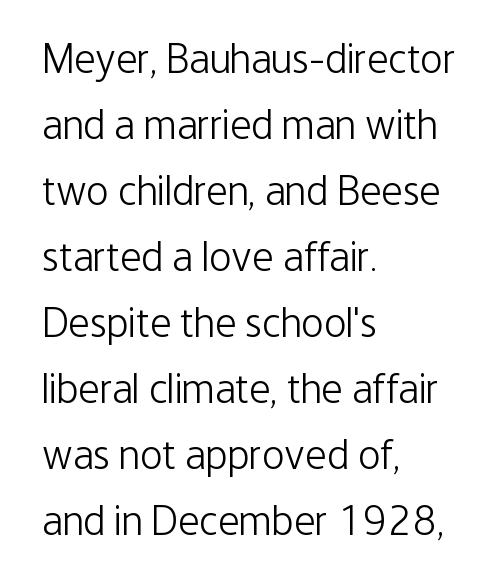
Q: Is the text bold? A: No.
Q: Is the text italic (slanted)? A: No, it is upright.
Q: Is the typeface a serif or a sans-serif typeface? A: Sans-serif.
Q: Is the text underlined? A: No.
Q: How is the paragraph aligned? A: Left-aligned.
Q: Is the spacing between letters normal or unusually wide? A: Normal.
Q: Is the spacing between lines tight, normal or loose? A: Normal.
Q: Width (condensed, normal, or wide)? A: Condensed.
Q: Stroke contrast? A: Low.
Q: x-height? A: Medium.
Q: Monospaced? A: No.
